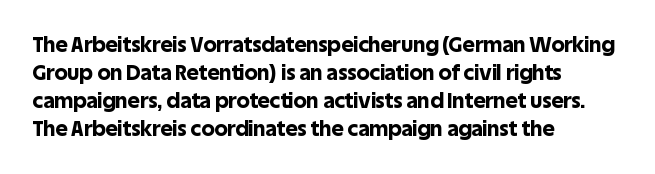
{"italic": "no", "bold": "yes", "underline": "no", "align": "left", "line_spacing": "normal", "line_spacing_ratio": 1.33, "letter_spacing": "normal", "letter_spacing_em": 0.0, "glyph_px": 21}
